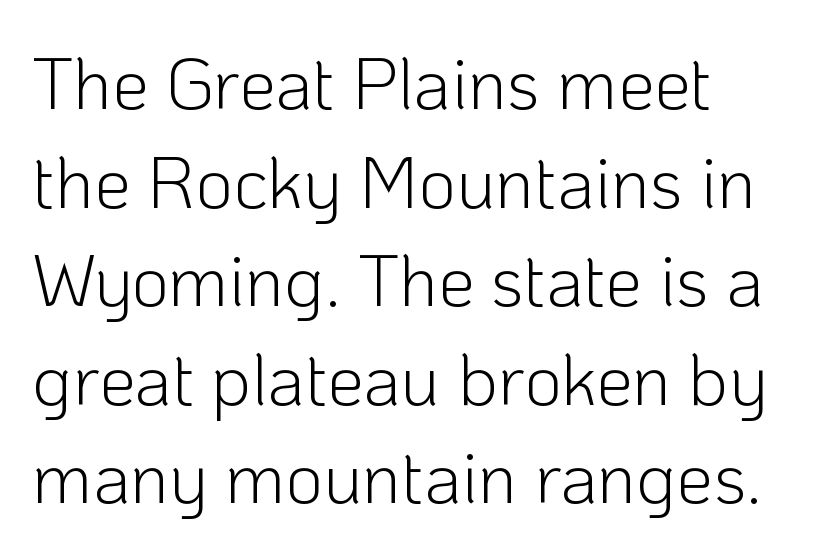
This rendering leaves character spacing at its baseline value. No word sits above an underline. No feet cap the strokes, marking this as sans-serif type. The strokes carry an ordinary text weight at most.
